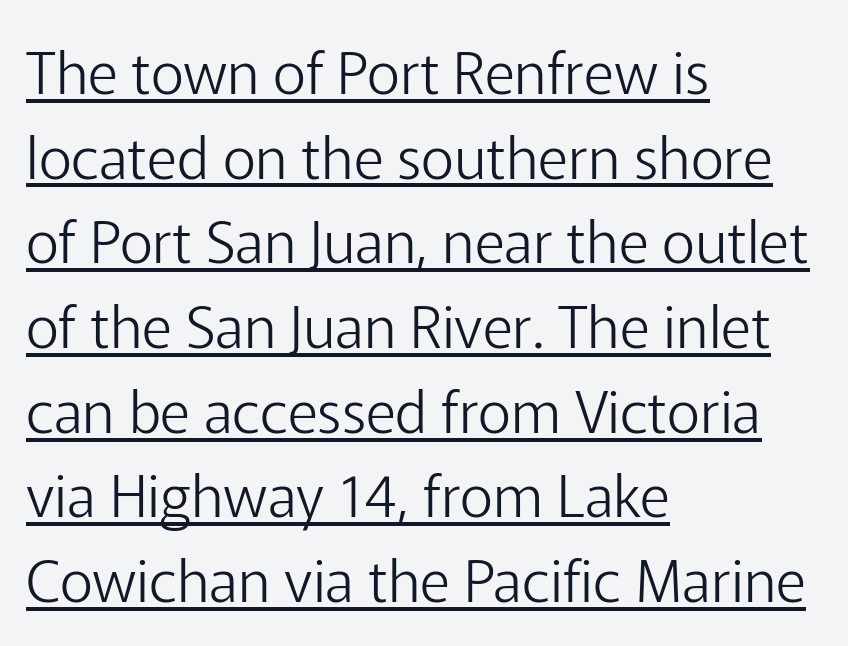
The face used here appears with an underline applied. This rendering uses left alignment, leaving the right contour irregular. I'd call this a sans setting — the letters go barefoot. Letter spacing: default. Spacing verdict: proportional, widths tailored to each character.
